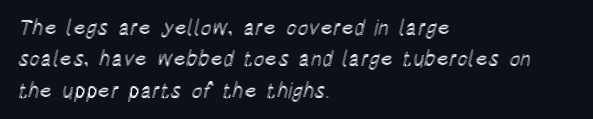
The compositor pushed each line to the left boundary. The designer left line spacing at the default. The rendering keeps characters at their native spacing. Clear beneath every line of the passage.
